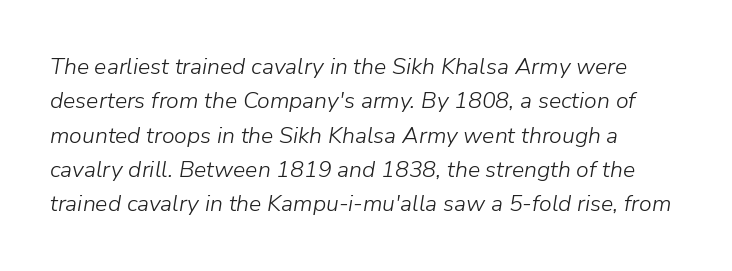
Unbolded letterforms with no extra heft. Check under the words: just untouched page. Style check: oblique. The rendering uses a moderate line-height, typical for paragraphs.
